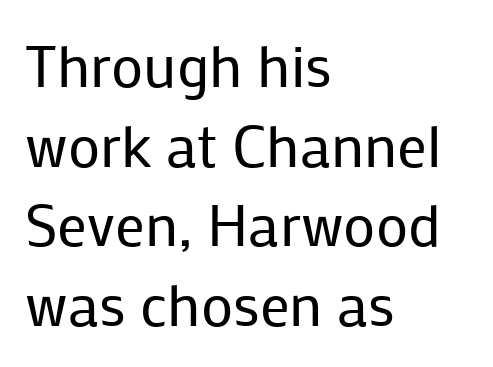
Q: Is the text bold? A: No.
Q: Is the text italic (slanted)? A: No, it is upright.
Q: Is the typeface a serif or a sans-serif typeface? A: Sans-serif.
Q: Is the text underlined? A: No.
Q: How is the paragraph aligned? A: Left-aligned.
Q: Is the spacing between letters normal or unusually wide? A: Normal.
Q: Is the spacing between lines tight, normal or loose? A: Normal.
Q: Width (condensed, normal, or wide)? A: Normal.
Q: Stroke contrast? A: Low.
Q: x-height? A: Medium.
Q: Monospaced? A: No.
